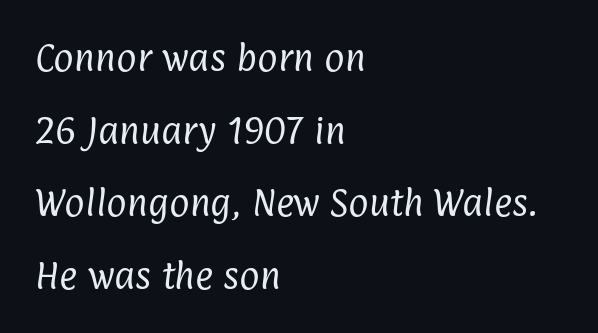
{"serif": "no", "bold": "no", "weight": "regular", "width": "condensed", "stroke_contrast": "low", "x_height": "medium", "monospaced": "no", "underline": "no", "align": "left", "line_spacing": "loose", "line_spacing_ratio": 2.34, "letter_spacing": "normal", "letter_spacing_em": 0.0, "glyph_px": 31}
